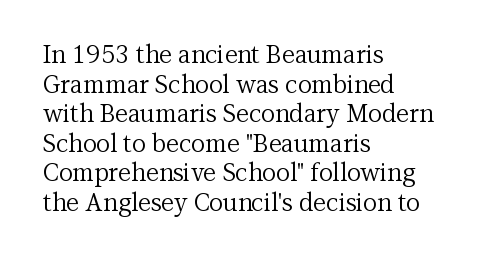
The image shows 24 px text type, upright; set left-aligned, line spacing 1.23x, normal letter spacing, not underlined.
